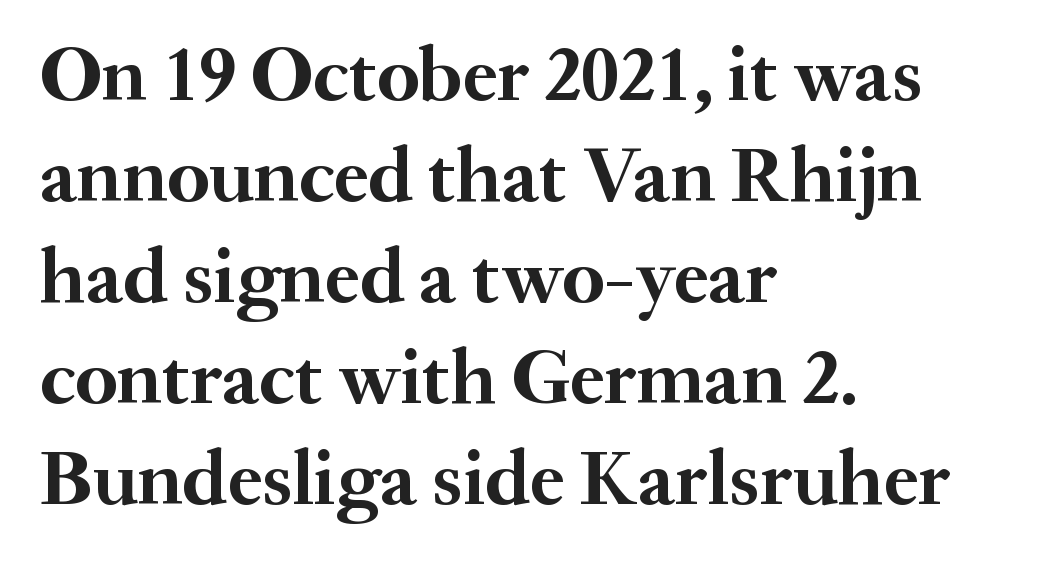
Q: Is the text bold? A: Yes.
Q: Is the text italic (slanted)? A: No, it is upright.
Q: Is the typeface a serif or a sans-serif typeface? A: Serif.
Q: Is the text underlined? A: No.
Q: How is the paragraph aligned? A: Left-aligned.
Q: Is the spacing between letters normal or unusually wide? A: Normal.
Q: Is the spacing between lines tight, normal or loose? A: Normal.
Q: Width (condensed, normal, or wide)? A: Normal.
Q: Stroke contrast? A: Medium.
Q: x-height? A: Small.
Q: Monospaced? A: No.
